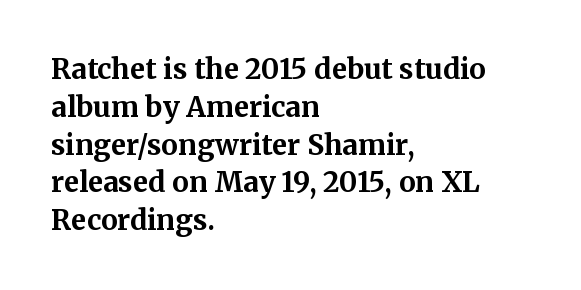
{"serif": "yes", "italic": "no", "bold": "yes", "weight": "bold", "width": "normal", "stroke_contrast": "medium", "x_height": "medium", "monospaced": "no", "underline": "no", "align": "left", "line_spacing": "normal", "line_spacing_ratio": 1.35, "letter_spacing": "normal", "letter_spacing_em": 0.0, "glyph_px": 28}
